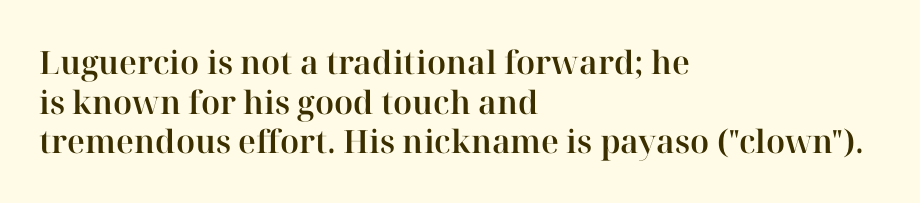
Q: Is the text italic (slanted)? A: No, it is upright.
Q: Is the typeface a serif or a sans-serif typeface? A: Serif.
Q: Is the text underlined? A: No.
Q: How is the paragraph aligned? A: Left-aligned.
Q: Is the spacing between letters normal or unusually wide? A: Normal.
Q: Width (condensed, normal, or wide)? A: Normal.
Q: Stroke contrast? A: High.
Q: x-height? A: Medium.
Q: Monospaced? A: No.
